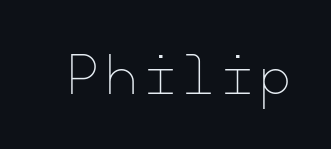
The weight would be labelled regular, book, light, or lighter still. Lines of text with bare space underneath. Characters remain perfectly vertical along every line.
